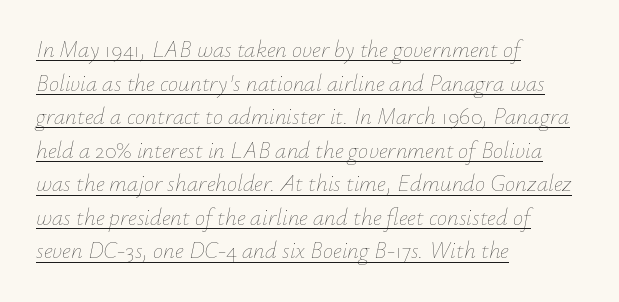
{"italic": "yes", "lean": "right", "slant_degrees": 12, "bold": "no", "underline": "yes", "align": "left", "line_spacing": "normal", "line_spacing_ratio": 1.46, "letter_spacing": "normal", "letter_spacing_em": 0.0, "glyph_px": 23}
